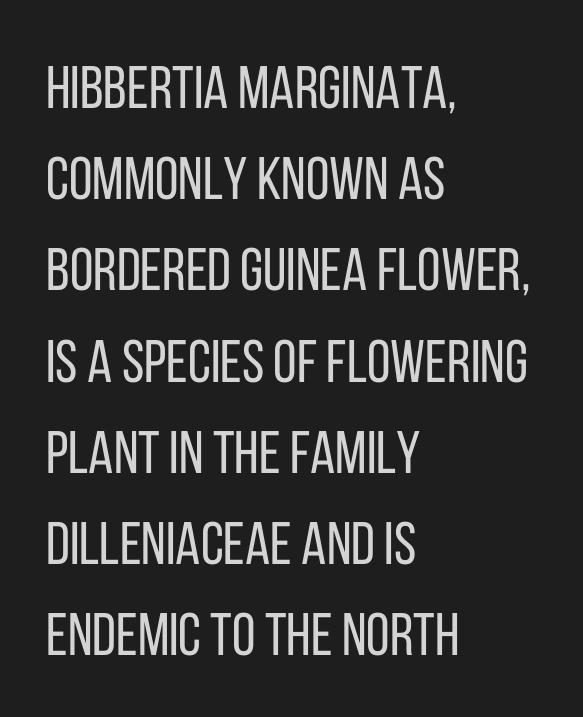
{"serif": "no", "italic": "no", "bold": "no", "weight": "regular", "width": "condensed", "stroke_contrast": "low", "x_height": "large", "monospaced": "no", "underline": "no", "align": "left", "line_spacing": "normal", "line_spacing_ratio": 1.52, "letter_spacing": "normal", "letter_spacing_em": 0.0, "glyph_px": 60}
